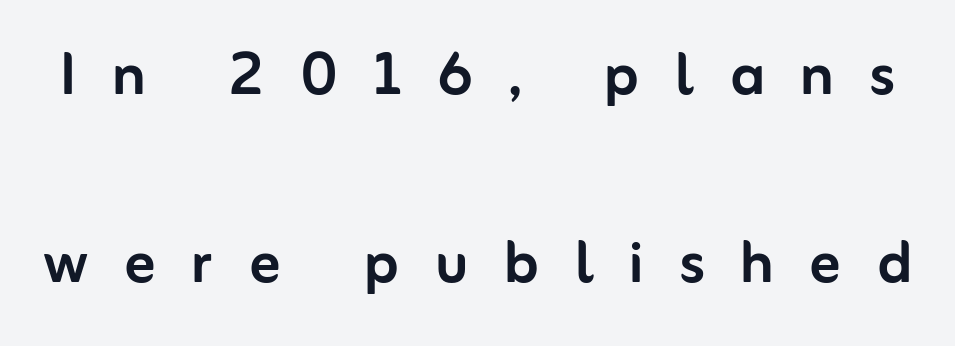
{"serif": "no", "italic": "no", "width": "normal", "stroke_contrast": "low", "x_height": "medium", "monospaced": "no", "underline": "no", "line_spacing": "loose", "line_spacing_ratio": 2.48, "letter_spacing": "wide", "letter_spacing_em": 0.47, "glyph_px": 76}
